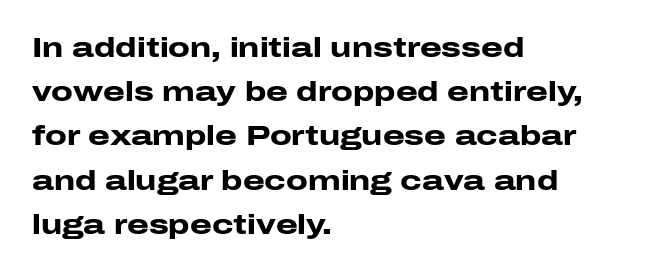
Q: Is the text bold? A: Yes.
Q: Is the text italic (slanted)? A: No, it is upright.
Q: Is the typeface a serif or a sans-serif typeface? A: Sans-serif.
Q: Is the text underlined? A: No.
Q: How is the paragraph aligned? A: Left-aligned.
Q: Is the spacing between letters normal or unusually wide? A: Normal.
Q: Is the spacing between lines tight, normal or loose? A: Normal.
Q: Width (condensed, normal, or wide)? A: Wide.
Q: Stroke contrast? A: Low.
Q: x-height? A: Medium.
Q: Monospaced? A: No.
